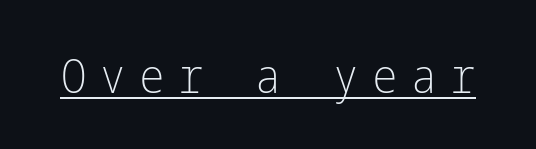
Designer's note — italics off, roman on. The passage shown is underscored from start to finish. Does extra space separate the letters? Yes, quite a lot of it. Is the type heavy? It reads as light-to-regular instead. Examine the stroke ends and you'll find no serifs.
